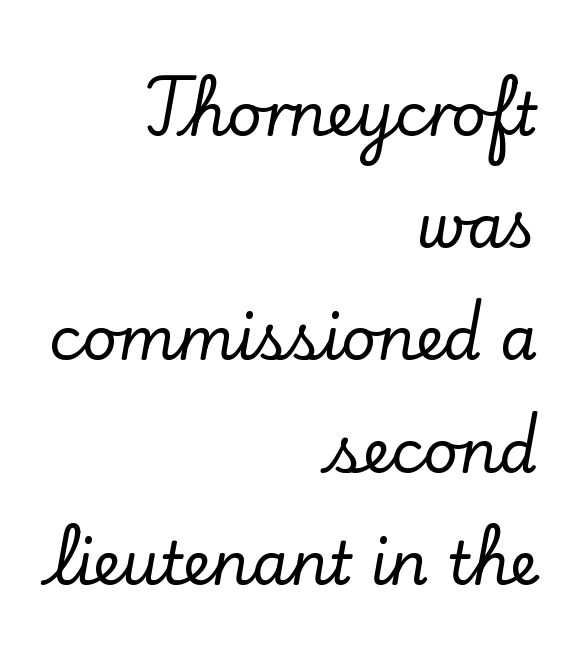
Has an underline been added? It has not. The letters advance in unequal steps, a hallmark of proportional type. Spacing between characters is what you'd get straight out of the box. All the whitespace from short lines collects on the left.
